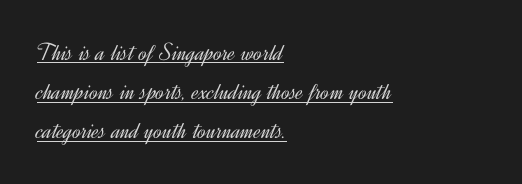
Q: Is the text bold? A: No.
Q: Is the text italic (slanted)? A: Yes.
Q: Is the text underlined? A: Yes.
Q: How is the paragraph aligned? A: Left-aligned.
Q: Is the spacing between letters normal or unusually wide? A: Normal.
Q: Is the spacing between lines tight, normal or loose? A: Normal.
